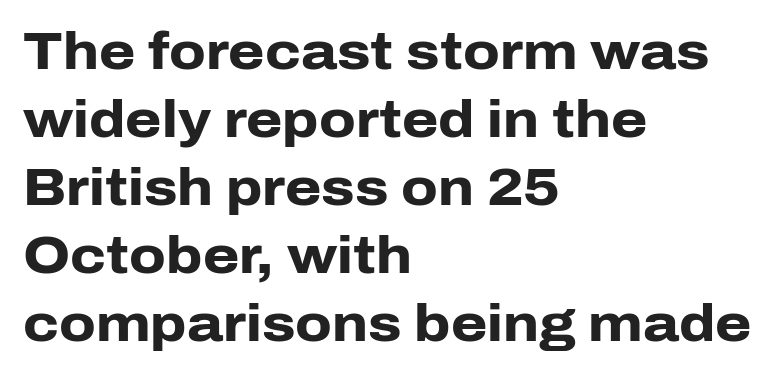
The image shows 52 px heavy sans-serif type, upright; set left-aligned, normal line spacing (1.31x), normal letter spacing, not underlined; low stroke contrast and a medium x-height.
